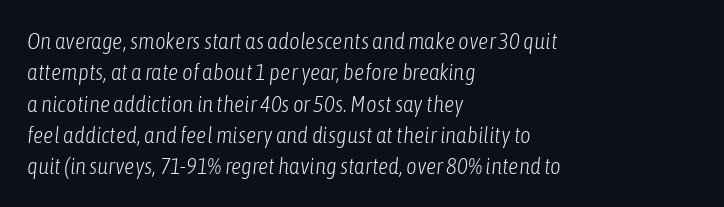
Typeset ragged right — the left edge is the straight one. How are the letters spaced? Ordinarily, with no added tracking. This block has exactly the height ordinary leading produces. Words float on clear page, feet unadorned. The weight would be labelled regular, book, light, or lighter still. Quick note: italic.
